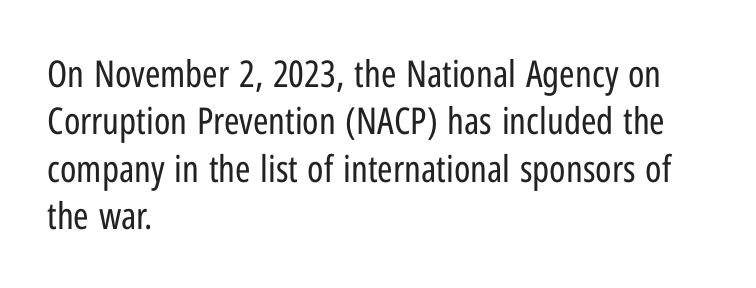
Proportional: the letters do not fall into vertical columns. Descender tails drop into unmarked territory. In CSS terms this would be text-align: left. What stands out about the letter spacing? Nothing — it is the standard amount. Characters remain perfectly vertical along every line.
